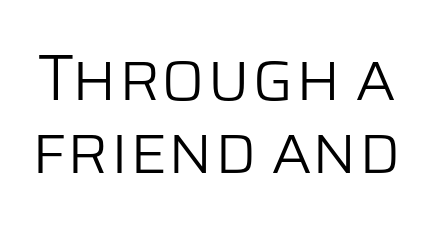
Q: Is the text bold? A: No.
Q: Is the text italic (slanted)? A: No, it is upright.
Q: Is the typeface a serif or a sans-serif typeface? A: Sans-serif.
Q: Is the text underlined? A: No.
Q: Is the spacing between letters normal or unusually wide? A: Normal.
Q: Is the spacing between lines tight, normal or loose? A: Tight.
Q: Width (condensed, normal, or wide)? A: Normal.
Q: Stroke contrast? A: Low.
Q: x-height? A: Large.
Q: Monospaced? A: No.
